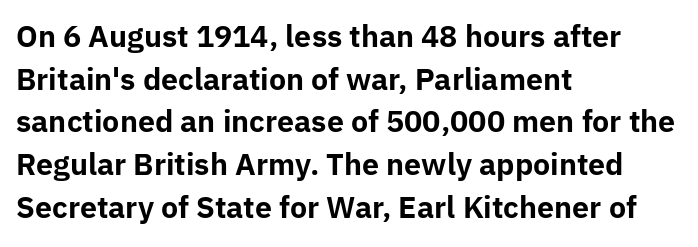
Q: Is the text bold? A: Yes.
Q: Is the text italic (slanted)? A: No, it is upright.
Q: Is the typeface a serif or a sans-serif typeface? A: Sans-serif.
Q: Is the text underlined? A: No.
Q: How is the paragraph aligned? A: Left-aligned.
Q: Is the spacing between letters normal or unusually wide? A: Normal.
Q: Is the spacing between lines tight, normal or loose? A: Normal.
Q: Width (condensed, normal, or wide)? A: Normal.
Q: Stroke contrast? A: Low.
Q: x-height? A: Medium.
Q: Monospaced? A: No.
